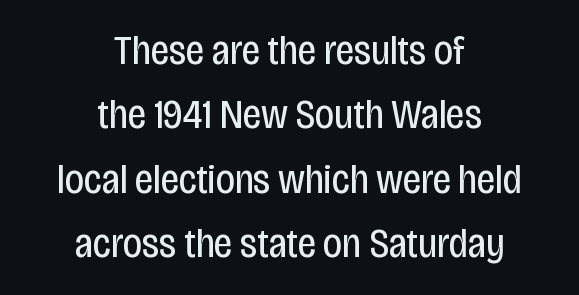
{"serif": "no", "italic": "no", "bold": "no", "weight": "regular", "width": "condensed", "stroke_contrast": "low", "x_height": "large", "monospaced": "no", "underline": "no", "align": "center", "line_spacing": "normal", "line_spacing_ratio": 1.57, "letter_spacing": "normal", "letter_spacing_em": 0.0, "glyph_px": 41}
